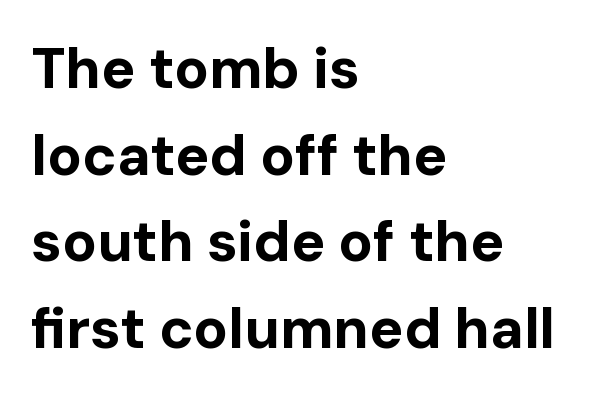
Heavy-handed strokes throughout: this text is bold. Notice how the stems are strictly vertical — no italics here. Anything drawn beneath the words? Only blank space. Serifs: no, the terminals of the letterforms are clean.
